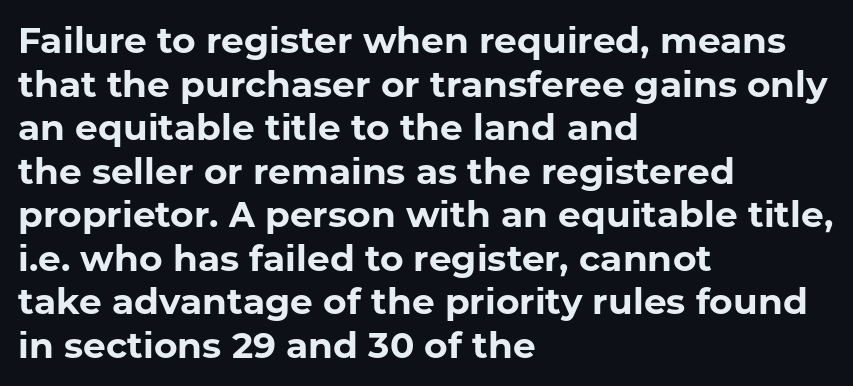
Which margin do the lines hug? The left one — the right edge is uneven. The typeface chosen for these lines omits serifs. Lines of text with bare space underneath. Typographic density is high because the face is bold. Ascenders rise straight up at ninety degrees. Tracking value appears to be zero — textbook default spacing.
